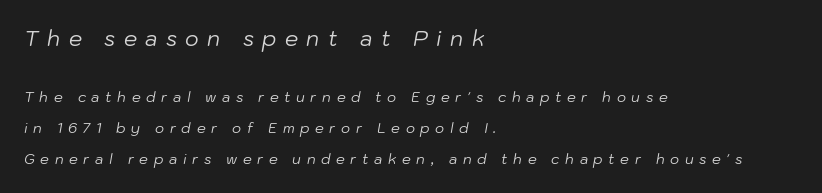
Q: Is the text bold? A: No.
Q: Is the text italic (slanted)? A: Yes, it leans right by about 10 degrees.
Q: Is the text underlined? A: No.
Q: How is the paragraph aligned? A: Left-aligned.
Q: Is the spacing between letters normal or unusually wide? A: Unusually wide.
Q: Is the spacing between lines tight, normal or loose? A: Loose.
Q: Which block of text is set in a larger size, the first (top) or the second (bottom)? A: The first (top) one.
